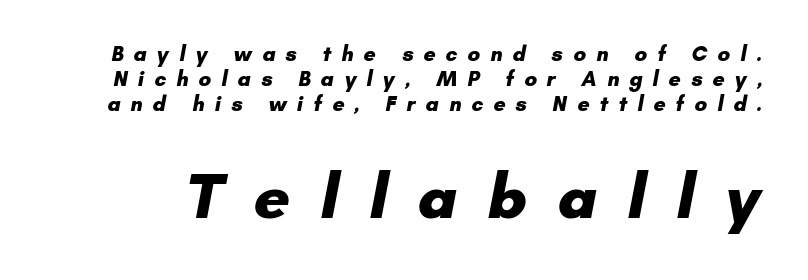
{"serif": "no", "bold": "yes", "weight": "heavy", "width": "normal", "stroke_contrast": "low", "x_height": "small", "monospaced": "no", "underline": "no", "line_spacing_ratio": 1.19, "letter_spacing": "wide", "letter_spacing_em": 0.48, "larger_block": "second", "size_ratio": 3.0, "glyph_px": 63}
